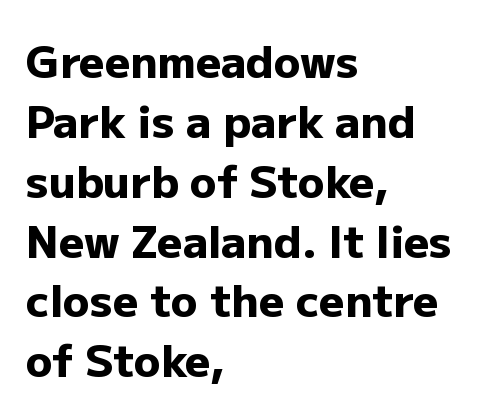
The image shows 44 px heavy sans-serif type, upright; set left-aligned, normal line spacing (1.36x), normal letter spacing, not underlined; low stroke contrast and a medium x-height.
